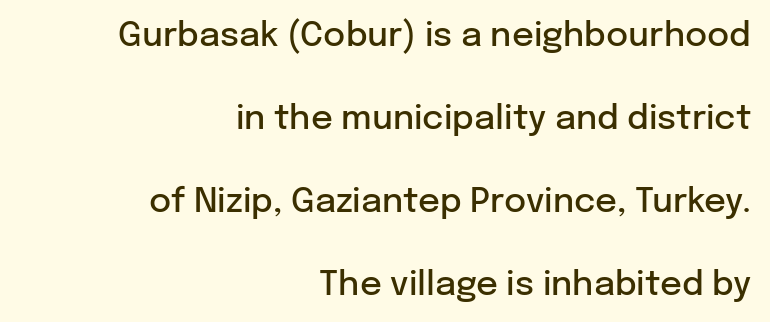
The image shows 34 px semibold sans-serif type, upright; set right-aligned, loose line spacing (2.44x), normal letter spacing, not underlined; low stroke contrast and a medium x-height.
